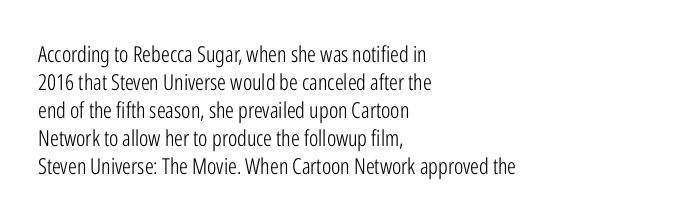
No extra ink here — the face is not bold. Students, observe: this is what conventionally led text looks like. Visually the block forms a straight wall on the left and a jagged coastline on the right. Clear beneath every line of the passage.
